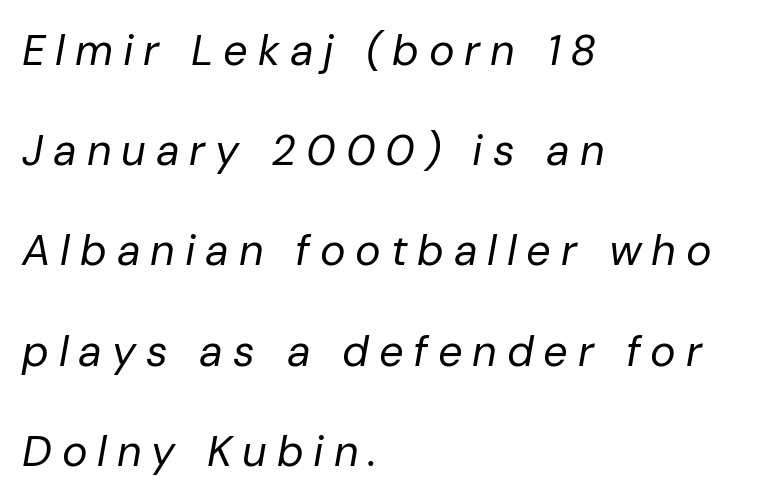
Q: Is the text bold? A: No.
Q: Is the text italic (slanted)? A: Yes, it leans right by about 10 degrees.
Q: Is the text underlined? A: No.
Q: How is the paragraph aligned? A: Left-aligned.
Q: Is the spacing between letters normal or unusually wide? A: Unusually wide.
Q: Is the spacing between lines tight, normal or loose? A: Loose.
Q: Width (condensed, normal, or wide)? A: Normal.
Q: Stroke contrast? A: Low.
Q: x-height? A: Medium.
Q: Monospaced? A: No.
